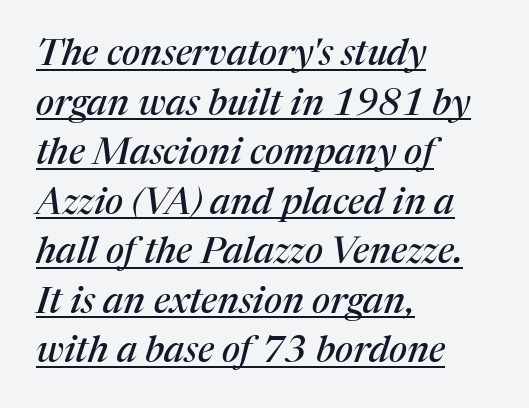
Q: Is the text italic (slanted)? A: Yes, it leans right by about 17 degrees.
Q: Is the typeface a serif or a sans-serif typeface? A: Serif.
Q: Is the text underlined? A: Yes.
Q: How is the paragraph aligned? A: Left-aligned.
Q: Is the spacing between letters normal or unusually wide? A: Normal.
Q: Is the spacing between lines tight, normal or loose? A: Normal.
Q: Width (condensed, normal, or wide)? A: Normal.
Q: Stroke contrast? A: Medium.
Q: x-height? A: Medium.
Q: Monospaced? A: No.
